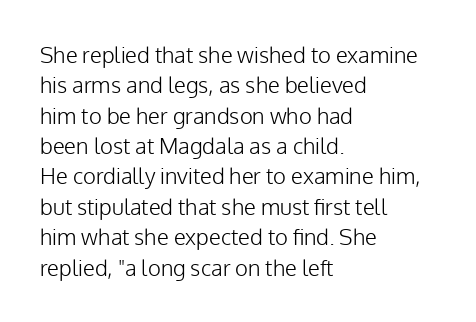
A quiet, ordinary-to-light weight characterises the typeface. The text block is weighted toward the left margin, trailing off unevenly rightward. This rendering leaves character spacing at its baseline value. Characters remain perfectly vertical along every line. The strip under each line holds only bare page.
